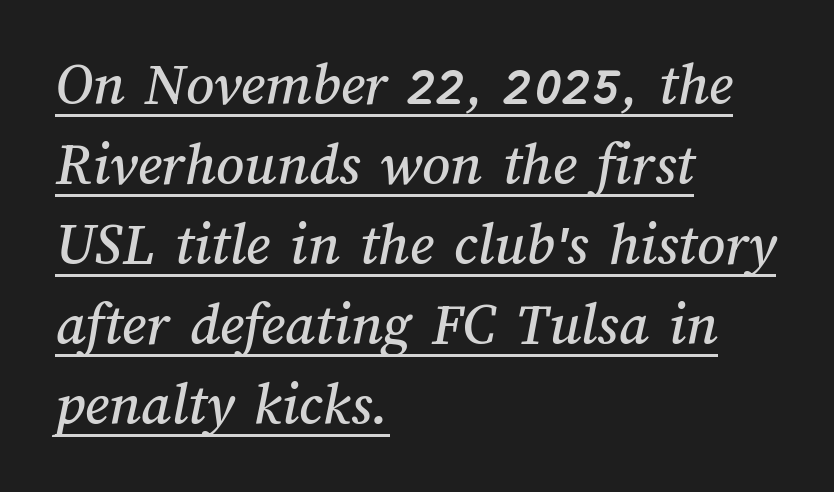
The image shows 61 px text type; set left-aligned, normal line spacing (1.31x), normal letter spacing, underlined; medium stroke contrast and a medium x-height.
